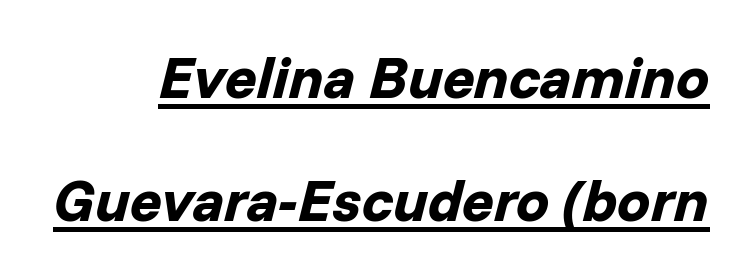
The image shows 59 px bold type, italic (leaning right); set loose line spacing (2.08x), normal letter spacing, underlined; low stroke contrast and a medium x-height.
